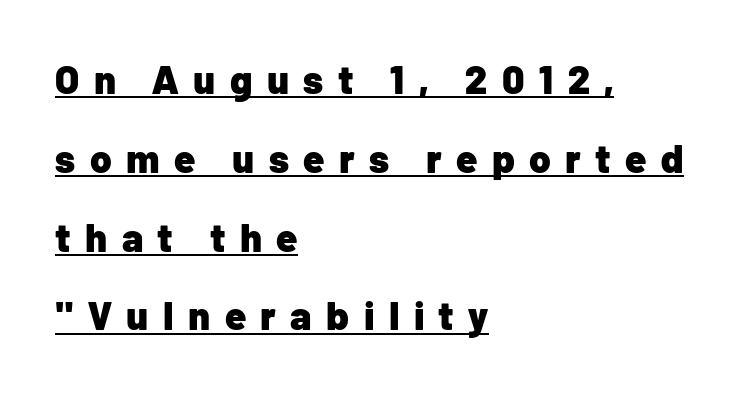
This sample carries an underscore along the baseline area. Nothing sits at the stroke ends, so this counts as sans-serif. Does the copy run flush right? No — it runs flush left. The characters look thick and weighty, a clear bold. Posture: straight, roman, zero tilt.
